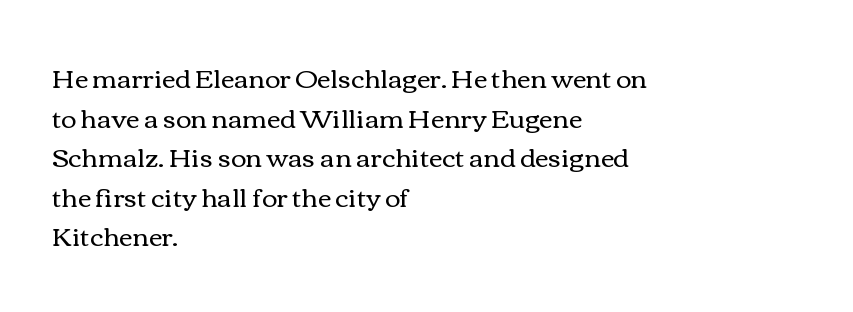
Q: Is the text bold? A: No.
Q: Is the text italic (slanted)? A: No, it is upright.
Q: Is the text underlined? A: No.
Q: How is the paragraph aligned? A: Left-aligned.
Q: Is the spacing between letters normal or unusually wide? A: Normal.
Q: Is the spacing between lines tight, normal or loose? A: Normal.
